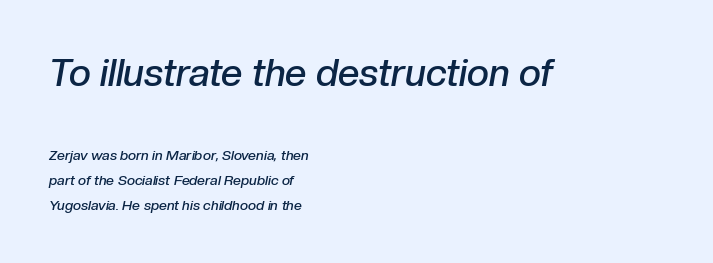
{"italic": "yes", "lean": "right", "slant_degrees": 10, "bold": "semi", "weight": "semibold", "width": "normal", "stroke_contrast": "low", "x_height": "medium", "monospaced": "no", "underline": "no", "align": "left", "line_spacing_ratio": 1.76, "letter_spacing": "normal", "letter_spacing_em": 0.0, "larger_block": "first", "size_ratio": 2.71, "glyph_px": 38}
